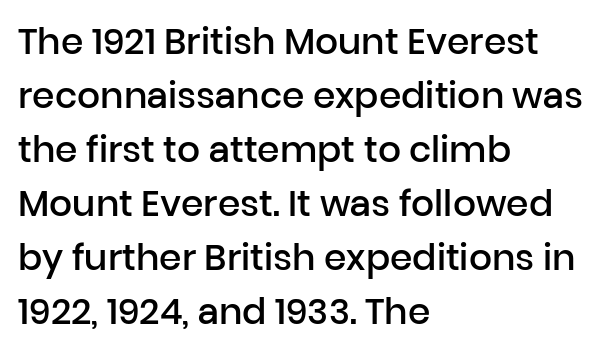
The image shows 36 px semibold sans-serif type, upright; set left-aligned, normal line spacing (1.5x), normal letter spacing, not underlined; low stroke contrast and a medium x-height.
